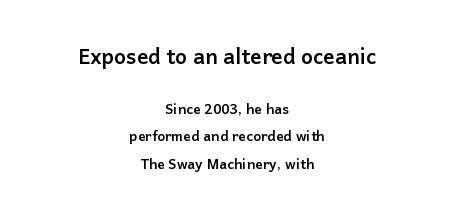
{"italic": "no", "bold": "yes", "underline": "no", "align": "center", "line_spacing": "loose", "line_spacing_ratio": 1.96, "letter_spacing": "normal", "letter_spacing_em": 0.0, "larger_block": "first", "size_ratio": 1.5, "glyph_px": 21}
